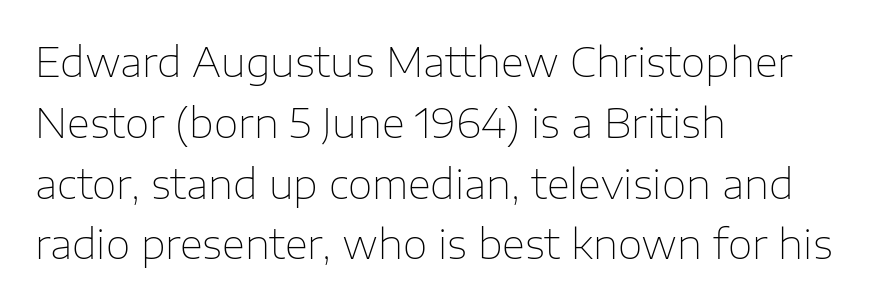
The image shows 40 px thin sans-serif type, upright; set left-aligned, normal line spacing (1.52x), normal letter spacing, not underlined; low stroke contrast and a medium x-height.
